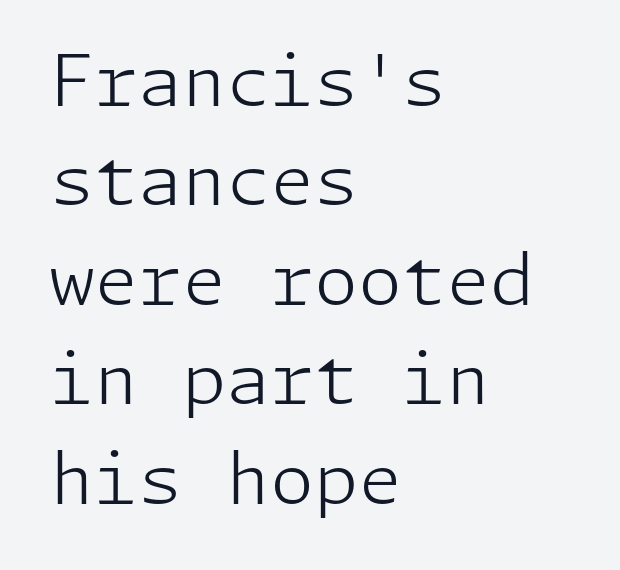
Q: Is the text bold? A: No.
Q: Is the text italic (slanted)? A: No, it is upright.
Q: Is the typeface a serif or a sans-serif typeface? A: Sans-serif.
Q: Is the text underlined? A: No.
Q: How is the paragraph aligned? A: Left-aligned.
Q: Is the spacing between letters normal or unusually wide? A: Normal.
Q: Is the spacing between lines tight, normal or loose? A: Normal.
Q: Width (condensed, normal, or wide)? A: Normal.
Q: Stroke contrast? A: Low.
Q: x-height? A: Medium.
